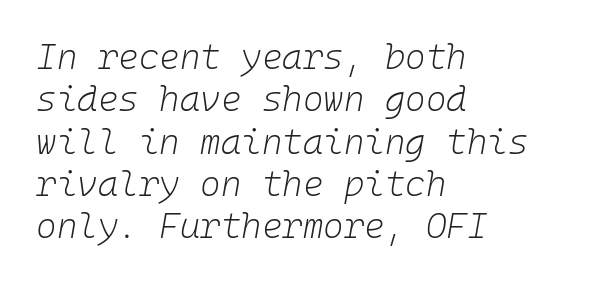
The image shows 35 px light type, italic (leaning right), monospaced; set left-aligned, line spacing 1.21x, normal letter spacing, not underlined; low stroke contrast and a medium x-height.
